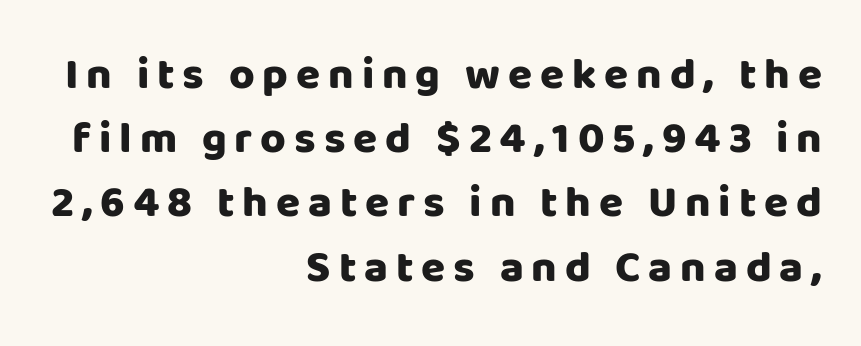
Q: Is the text bold? A: Yes.
Q: Is the text italic (slanted)? A: No, it is upright.
Q: Is the typeface a serif or a sans-serif typeface? A: Sans-serif.
Q: Is the text underlined? A: No.
Q: How is the paragraph aligned? A: Right-aligned.
Q: Is the spacing between lines tight, normal or loose? A: Normal.
Q: Width (condensed, normal, or wide)? A: Normal.
Q: Stroke contrast? A: Low.
Q: x-height? A: Large.
Q: Monospaced? A: No.
